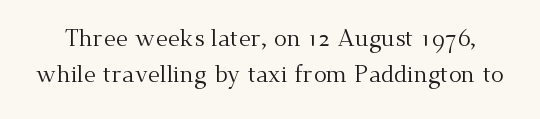
Caption: face not bold, strokes unweighted. Nobody drew a line under any word here. Every stem runs plumb, perpendicular to the baseline. The space between consecutive lines is moderate.
